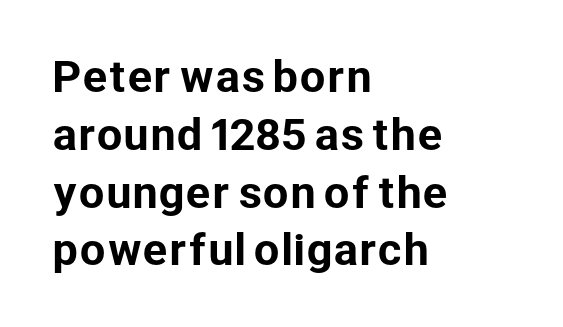
{"serif": "no", "italic": "no", "width": "normal", "stroke_contrast": "low", "x_height": "medium", "monospaced": "no", "underline": "no", "align": "left", "line_spacing": "normal", "line_spacing_ratio": 1.41, "letter_spacing": "normal", "letter_spacing_em": 0.0, "glyph_px": 41}
